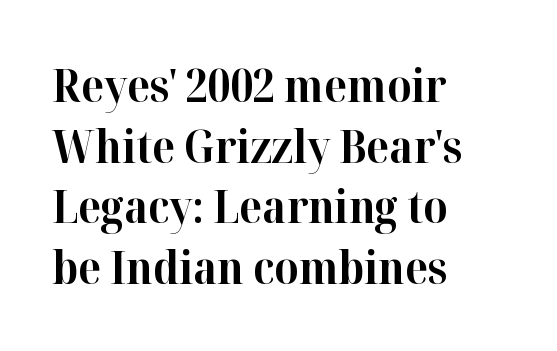
The letters advance in unequal steps, a hallmark of proportional type. One glance says typical: line gaps are just what's usual. The glyphs in this specimen are seriffed. Tracking value appears to be zero — textbook default spacing.
